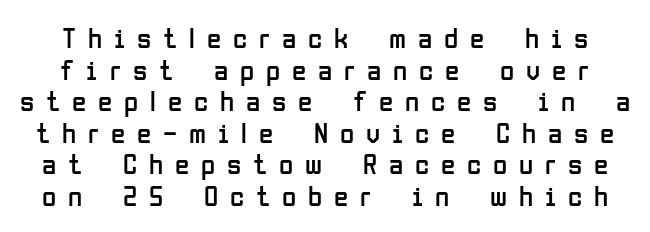
Does the lettering tilt? It doesn't — this is upright. Regarding serifs, this sample does without them. The letterforms stand isolated, each surrounded by extra space. Looks like regular typesetting: each glyph gets only the width it needs. Clear beneath every line of the passage. The block of text is dense from top to bottom, with scant space between rows.
